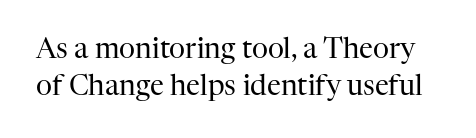
{"serif": "yes", "italic": "no", "bold": "no", "weight": "regular", "width": "normal", "stroke_contrast": "high", "x_height": "medium", "monospaced": "no", "underline": "no", "line_spacing": "normal", "line_spacing_ratio": 1.32, "letter_spacing": "normal", "letter_spacing_em": 0.0, "glyph_px": 28}
